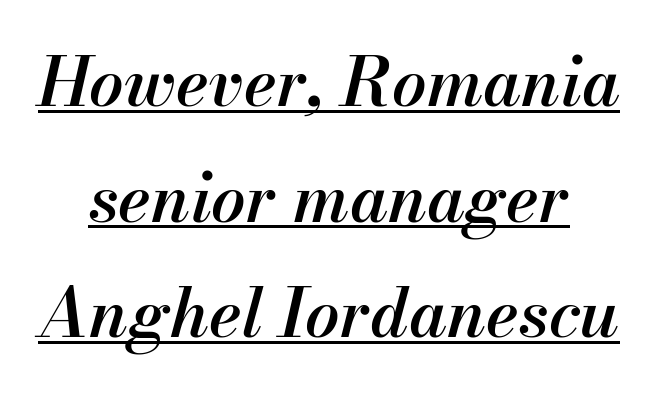
There's an unmistakable incline to the writing here. What weight is shown? A semibold, between regular and bold. Here the designer chose a conventional face with non-uniform glyph widths. Look at the tracking — it's just the regular setting, nothing added.
